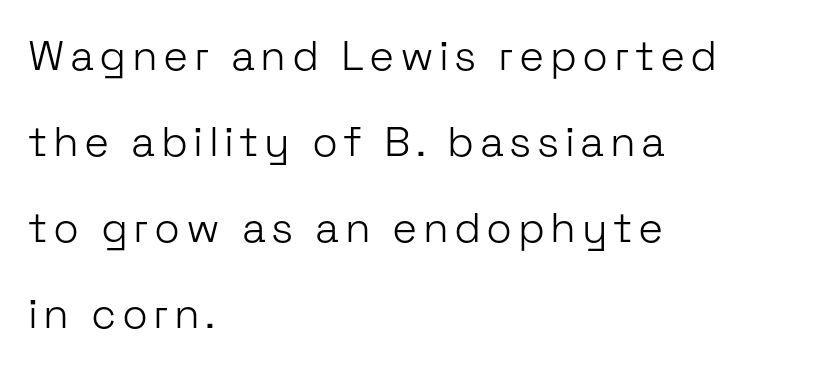
{"serif": "no", "italic": "no", "bold": "no", "weight": "light", "width": "normal", "stroke_contrast": "low", "x_height": "medium", "monospaced": "no", "underline": "no", "align": "left", "line_spacing": "loose", "line_spacing_ratio": 2.05, "glyph_px": 42}
